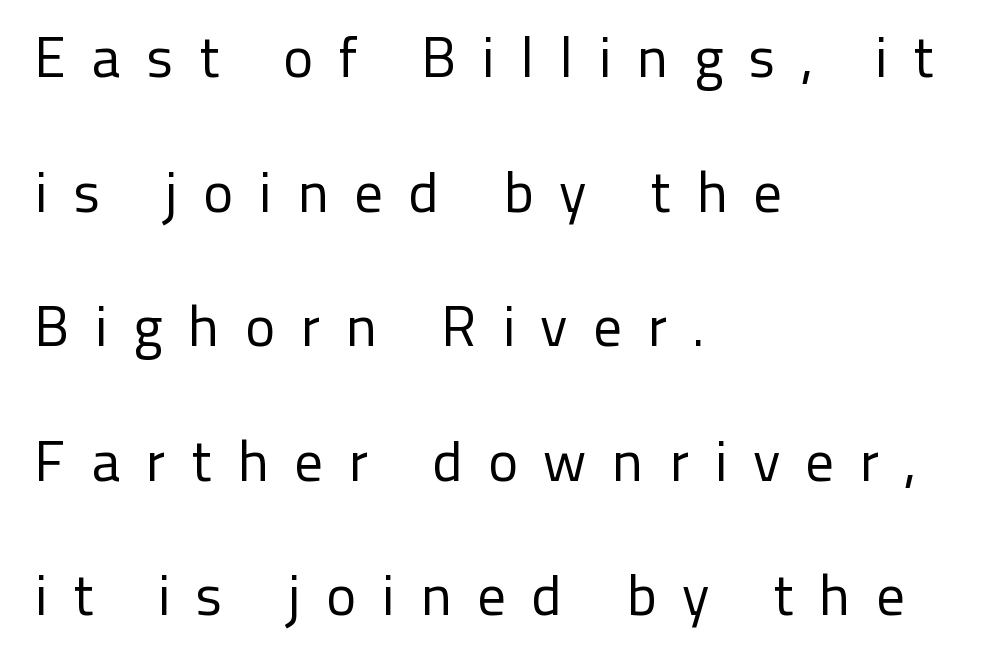
The image shows 57 px regular-weight sans-serif type, upright; set left-aligned, loose line spacing (2.36x), unusually wide letter spacing (+0.44 em), not underlined; low stroke contrast and a medium x-height.
